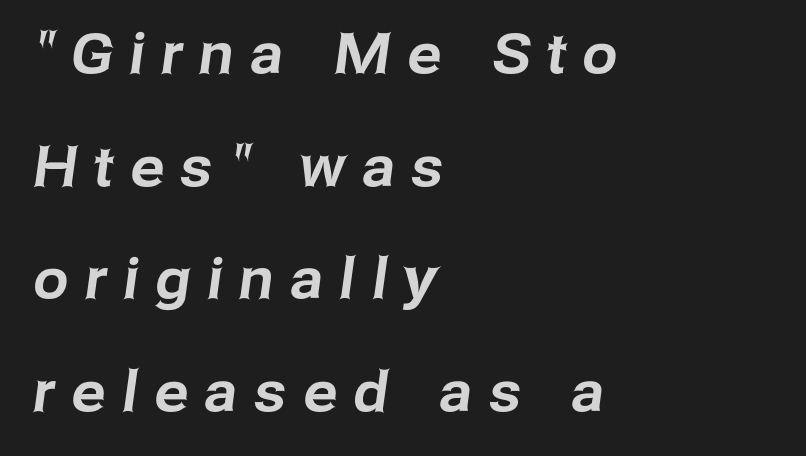
The image shows 56 px sans-serif type; set left-aligned, loose line spacing (2.01x), unusually wide letter spacing (+0.3 em), not underlined; low stroke contrast and a medium x-height.
